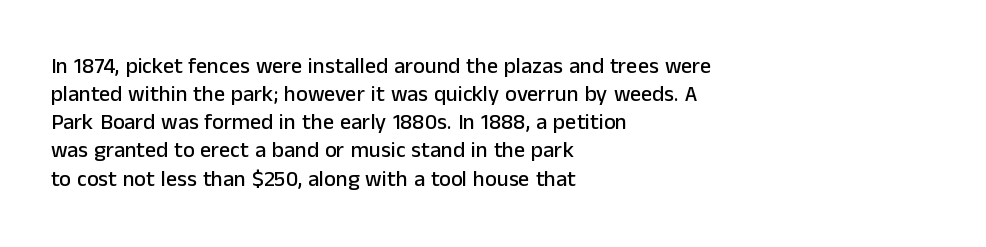
{"italic": "no", "underline": "no", "align": "left", "line_spacing": "normal", "line_spacing_ratio": 1.28, "letter_spacing": "normal", "letter_spacing_em": 0.0, "glyph_px": 22}
